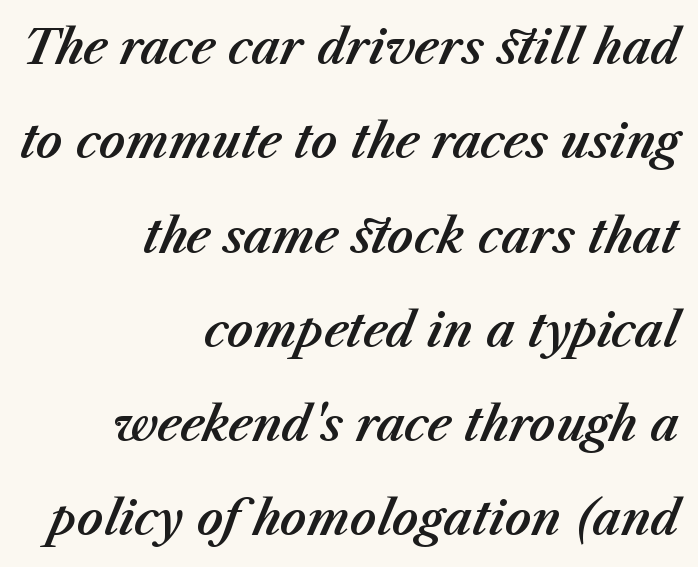
Q: Is the text italic (slanted)? A: Yes, it leans right by about 23 degrees.
Q: Is the text underlined? A: No.
Q: How is the paragraph aligned? A: Right-aligned.
Q: Is the spacing between letters normal or unusually wide? A: Normal.
Q: Is the spacing between lines tight, normal or loose? A: Loose.
Q: Width (condensed, normal, or wide)? A: Normal.
Q: Stroke contrast? A: Medium.
Q: x-height? A: Medium.
Q: Monospaced? A: No.
